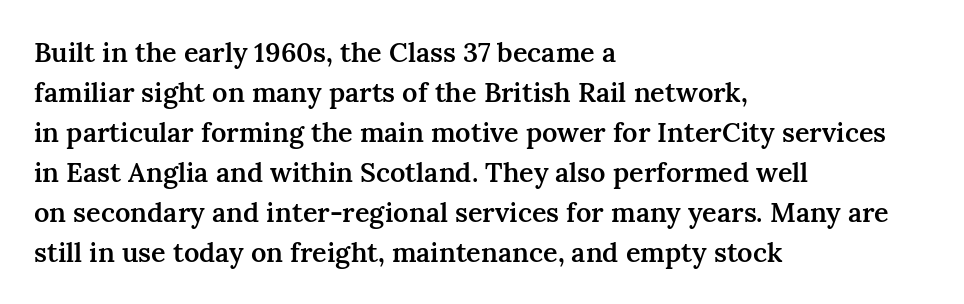
Type without underlining. The passage shown stacks its lines at a standard gap. This rendering uses left alignment, leaving the right contour irregular. Here the glyphs are tracked normally, forming tight word shapes.
